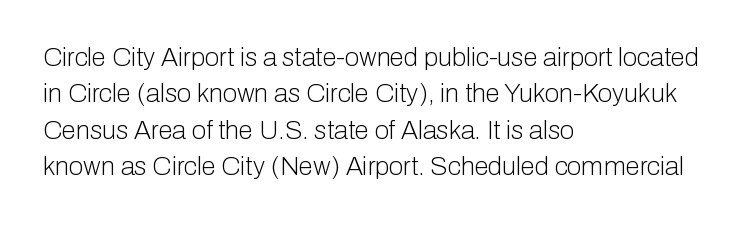
The image shows 26 px text type, upright; set left-aligned, normal line spacing (1.4x), normal letter spacing, not underlined.
